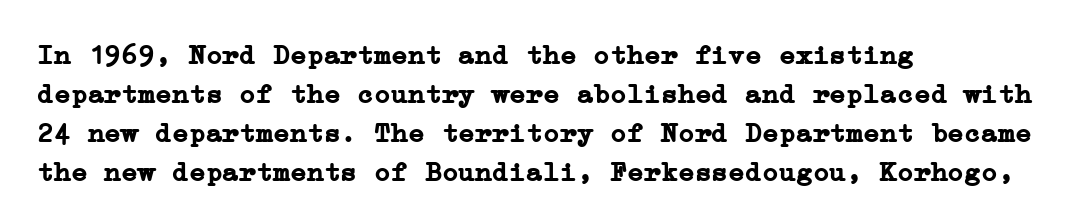
Q: Is the text bold? A: Yes.
Q: Is the text italic (slanted)? A: No, it is upright.
Q: Is the typeface a serif or a sans-serif typeface? A: Serif.
Q: Is the text underlined? A: No.
Q: How is the paragraph aligned? A: Left-aligned.
Q: Is the spacing between letters normal or unusually wide? A: Normal.
Q: Is the spacing between lines tight, normal or loose? A: Normal.
Q: Width (condensed, normal, or wide)? A: Normal.
Q: Stroke contrast? A: Low.
Q: x-height? A: Medium.
